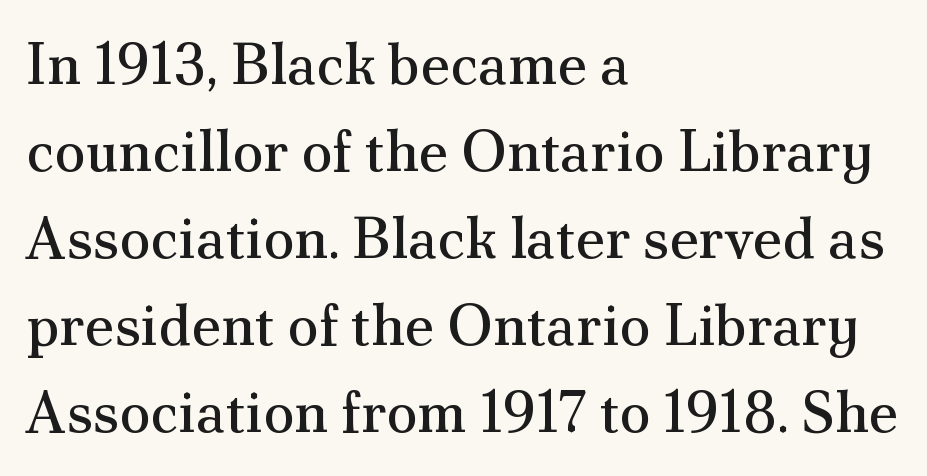
The image shows 58 px regular-weight serif type, upright; set left-aligned, normal line spacing (1.5x), normal letter spacing, not underlined; medium stroke contrast and a small x-height.
